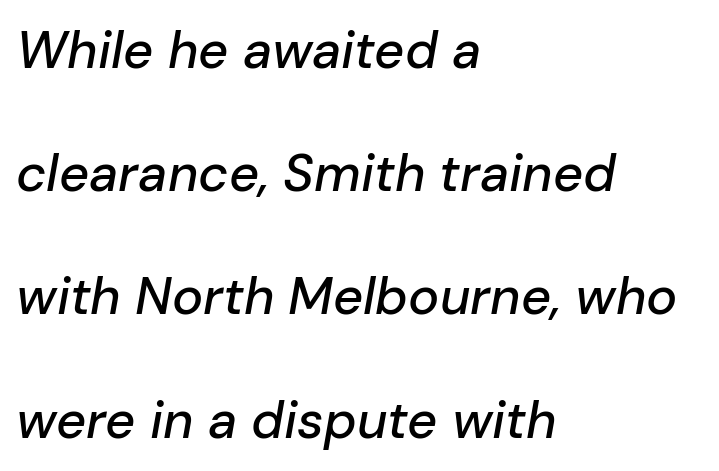
Q: Is the text italic (slanted)? A: Yes, it leans right by about 10 degrees.
Q: Is the text underlined? A: No.
Q: How is the paragraph aligned? A: Left-aligned.
Q: Is the spacing between letters normal or unusually wide? A: Normal.
Q: Is the spacing between lines tight, normal or loose? A: Loose.
Q: Width (condensed, normal, or wide)? A: Normal.
Q: Stroke contrast? A: Low.
Q: x-height? A: Medium.
Q: Monospaced? A: No.
